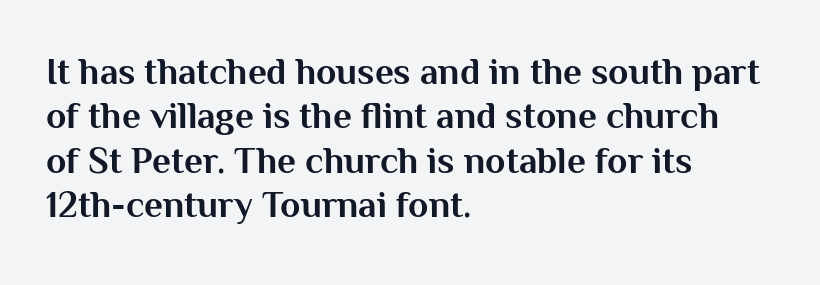
This rendering leaves character spacing at its baseline value. You'd pick this weight for a headline — it's a proper bold. Line beginnings align vertically; line endings do not. Serif or sans? Sans — the stroke terminals are bare.
